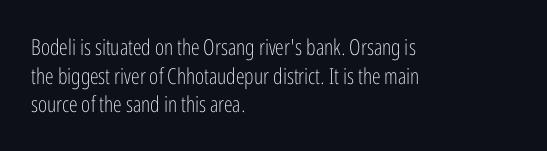
Q: Is the text bold? A: No.
Q: Is the text italic (slanted)? A: No, it is upright.
Q: Is the text underlined? A: No.
Q: How is the paragraph aligned? A: Left-aligned.
Q: Is the spacing between letters normal or unusually wide? A: Normal.
Q: Is the spacing between lines tight, normal or loose? A: Normal.
